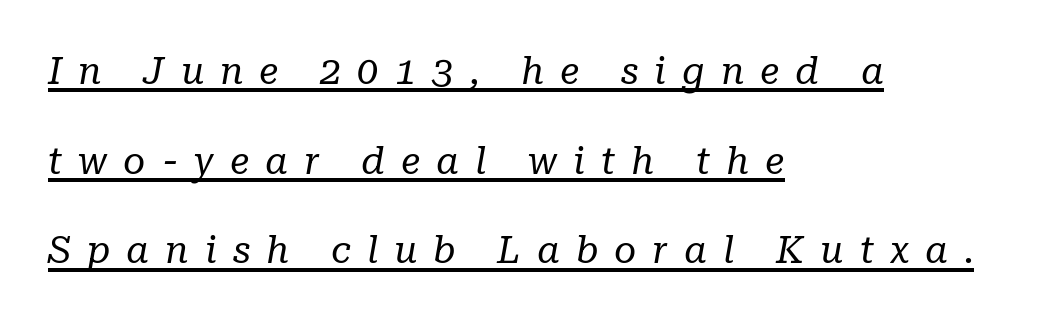
Q: Is the text bold? A: No.
Q: Is the text italic (slanted)? A: Yes, it leans right by about 10 degrees.
Q: Is the typeface a serif or a sans-serif typeface? A: Serif.
Q: Is the text underlined? A: Yes.
Q: How is the paragraph aligned? A: Left-aligned.
Q: Is the spacing between letters normal or unusually wide? A: Unusually wide.
Q: Is the spacing between lines tight, normal or loose? A: Loose.
Q: Width (condensed, normal, or wide)? A: Normal.
Q: Stroke contrast? A: Low.
Q: x-height? A: Medium.
Q: Monospaced? A: No.
